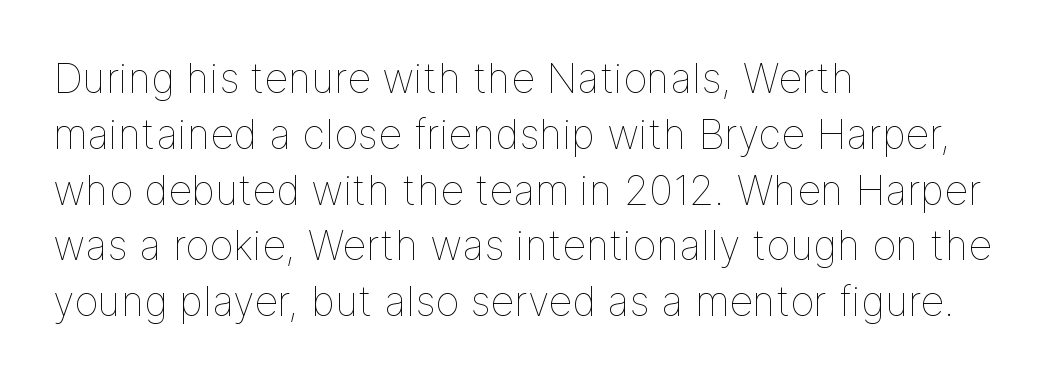
Q: Is the text bold? A: No.
Q: Is the text italic (slanted)? A: No, it is upright.
Q: Is the text underlined? A: No.
Q: How is the paragraph aligned? A: Left-aligned.
Q: Is the spacing between letters normal or unusually wide? A: Normal.
Q: Is the spacing between lines tight, normal or loose? A: Normal.
Q: Width (condensed, normal, or wide)? A: Normal.
Q: Stroke contrast? A: Low.
Q: x-height? A: Medium.
Q: Monospaced? A: No.
